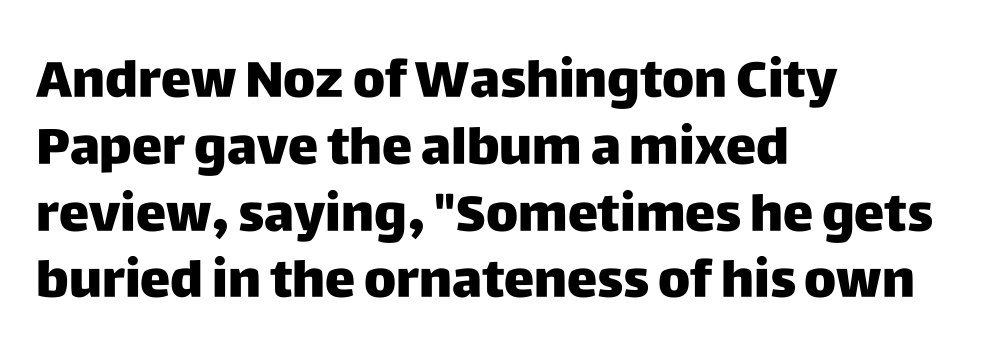
The image shows 51 px heavy sans-serif type, upright; set left-aligned, normal line spacing (1.31x), normal letter spacing, not underlined; low stroke contrast and a large x-height.
